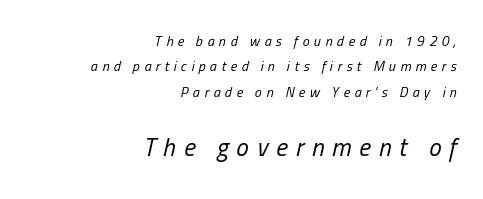
{"italic": "yes", "lean": "right", "slant_degrees": 13, "bold": "no", "underline": "no", "align": "right", "line_spacing_ratio": 1.81, "letter_spacing": "wide", "letter_spacing_em": 0.32, "larger_block": "second", "size_ratio": 1.79, "glyph_px": 25}
